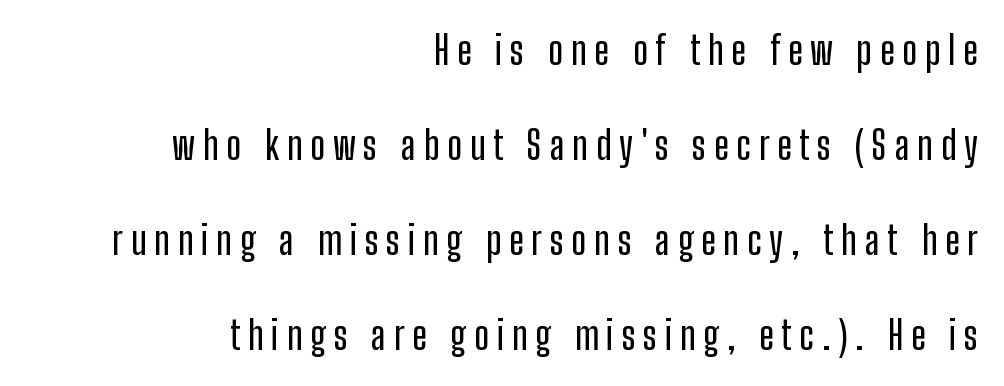
Q: Is the text italic (slanted)? A: No, it is upright.
Q: Is the typeface a serif or a sans-serif typeface? A: Sans-serif.
Q: Is the text underlined? A: No.
Q: How is the paragraph aligned? A: Right-aligned.
Q: Is the spacing between letters normal or unusually wide? A: Unusually wide.
Q: Is the spacing between lines tight, normal or loose? A: Loose.
Q: Width (condensed, normal, or wide)? A: Condensed.
Q: Stroke contrast? A: Low.
Q: x-height? A: Medium.
Q: Monospaced? A: No.
